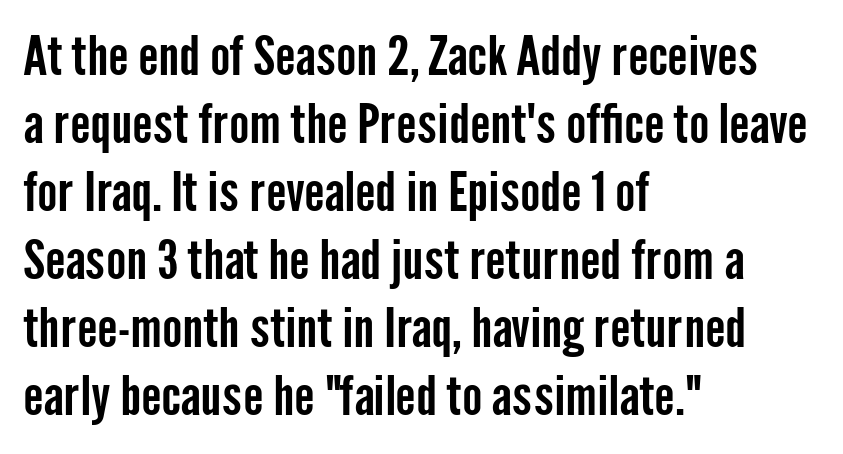
{"serif": "no", "italic": "no", "width": "condensed", "stroke_contrast": "low", "x_height": "medium", "monospaced": "no", "underline": "no", "align": "left", "line_spacing": "normal", "line_spacing_ratio": 1.26, "letter_spacing": "normal", "letter_spacing_em": 0.0, "glyph_px": 54}
